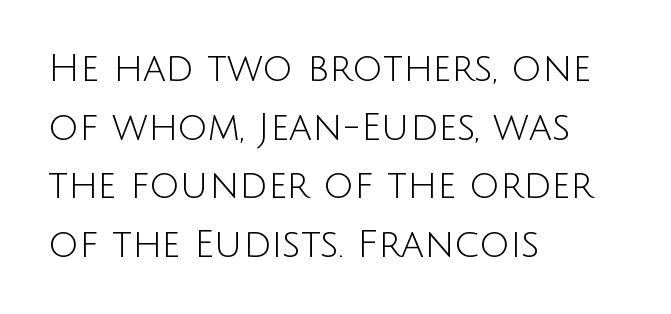
The image shows 38 px light sans-serif type, upright; set left-aligned, normal line spacing (1.54x), normal letter spacing, not underlined; low stroke contrast and a large x-height.
